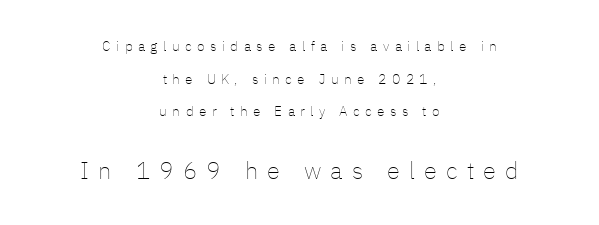
The image shows 24 px text type, upright; set centered, loose line spacing (2.33x), unusually wide letter spacing (+0.38 em), not underlined; the second (bottom) block is 1.71x larger.
